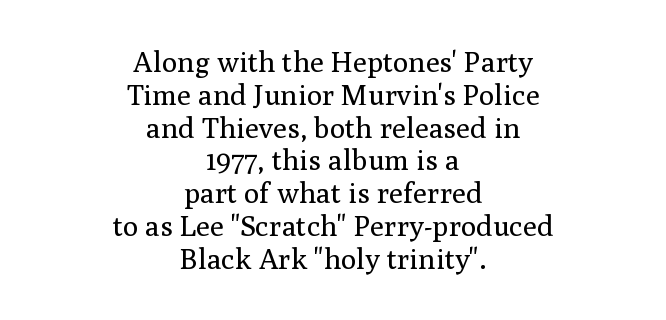
Q: Is the text bold? A: No.
Q: Is the text italic (slanted)? A: No, it is upright.
Q: Is the typeface a serif or a sans-serif typeface? A: Serif.
Q: Is the text underlined? A: No.
Q: How is the paragraph aligned? A: Centered.
Q: Is the spacing between letters normal or unusually wide? A: Normal.
Q: Is the spacing between lines tight, normal or loose? A: Tight.
Q: Width (condensed, normal, or wide)? A: Normal.
Q: Stroke contrast? A: Medium.
Q: x-height? A: Medium.
Q: Monospaced? A: No.
